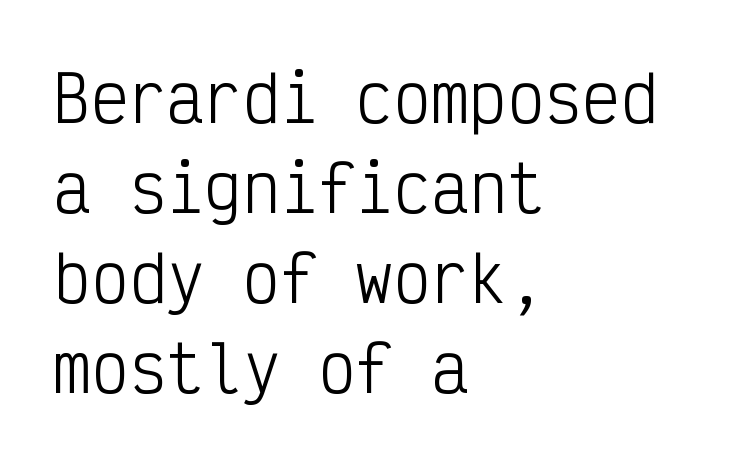
The image shows 63 px light, condensed sans-serif type, upright, monospaced; set left-aligned, normal line spacing (1.43x), normal letter spacing, not underlined; low stroke contrast and a medium x-height.
